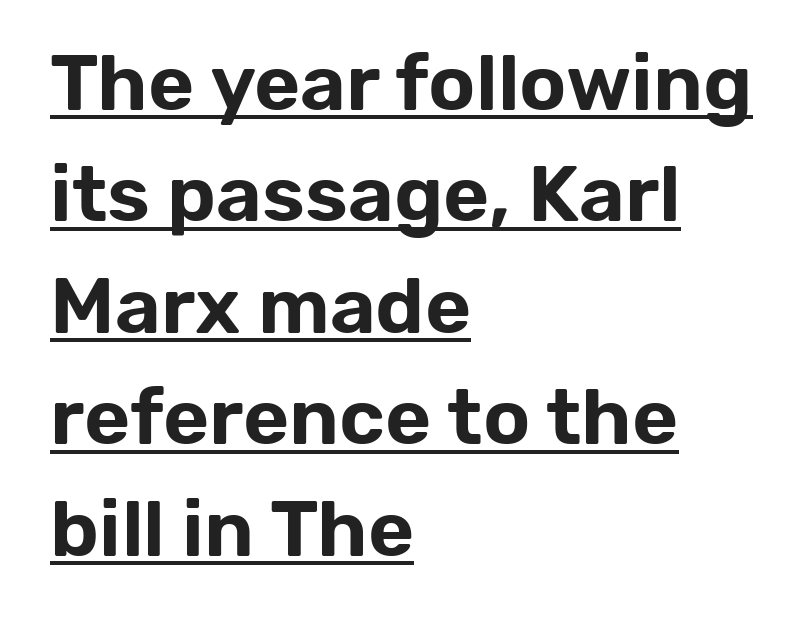
Q: Is the text italic (slanted)? A: No, it is upright.
Q: Is the typeface a serif or a sans-serif typeface? A: Sans-serif.
Q: Is the text underlined? A: Yes.
Q: How is the paragraph aligned? A: Left-aligned.
Q: Is the spacing between letters normal or unusually wide? A: Normal.
Q: Is the spacing between lines tight, normal or loose? A: Normal.
Q: Width (condensed, normal, or wide)? A: Normal.
Q: Stroke contrast? A: Low.
Q: x-height? A: Medium.
Q: Monospaced? A: No.
